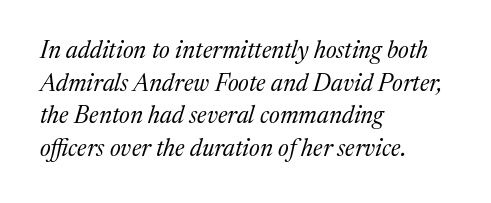
Q: Is the text bold? A: No.
Q: Is the text italic (slanted)? A: Yes, it leans right by about 17 degrees.
Q: Is the text underlined? A: No.
Q: How is the paragraph aligned? A: Left-aligned.
Q: Is the spacing between letters normal or unusually wide? A: Normal.
Q: Is the spacing between lines tight, normal or loose? A: Normal.
